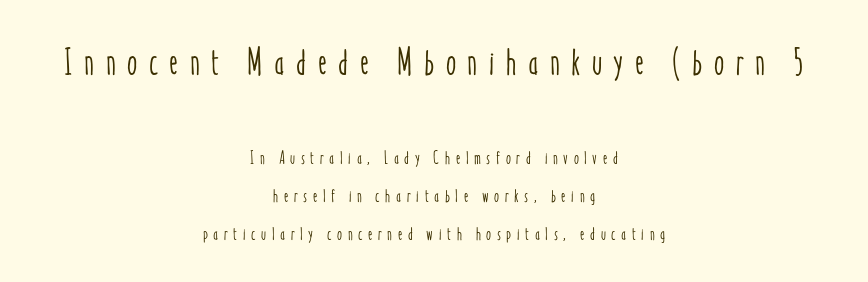
Reading down the block, each line starts at a different indent, mirrored at its end. Size hierarchy here favors the leading block over the trailing one. This sample trades compactness for vertical openness between lines. Each letter keeps its own natural width here, so spacing adapts to shape.
